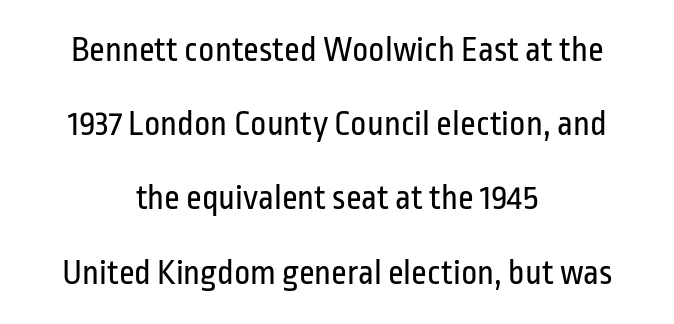
{"serif": "no", "italic": "no", "bold": "no", "weight": "regular", "width": "condensed", "stroke_contrast": "low", "x_height": "medium", "monospaced": "no", "underline": "no", "align": "center", "line_spacing": "loose", "line_spacing_ratio": 2.12, "letter_spacing": "normal", "letter_spacing_em": 0.0, "glyph_px": 35}
